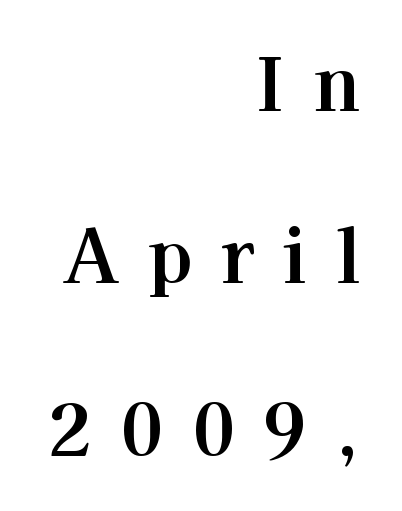
Do the characters align in a grid? No, the font is proportional. The rendering shows small feet on the letterforms — a serif design. Compared with typical paragraphs, the rows here are farther apart. What stands out about the letter spacing? Its width — letters are far apart. These lines stack with their right ends in a neat column.
